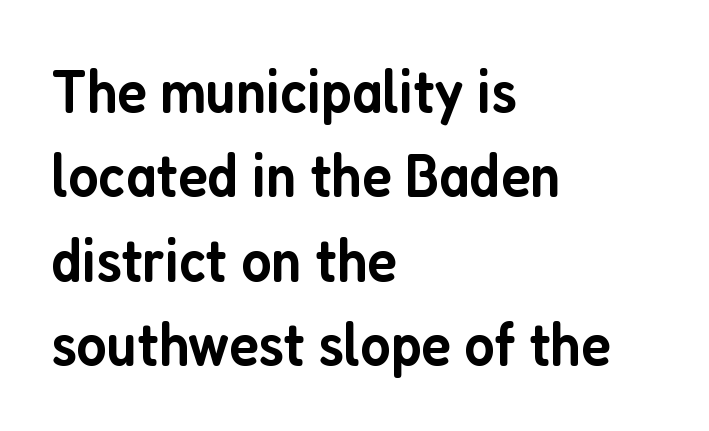
Italic? Not at all — the glyphs are vertical. The lines in this sample share a left origin and differ only in where they stop. Glyph-to-glyph distance matches everyday printed text. The vertical gap from one line to the next is medium.
